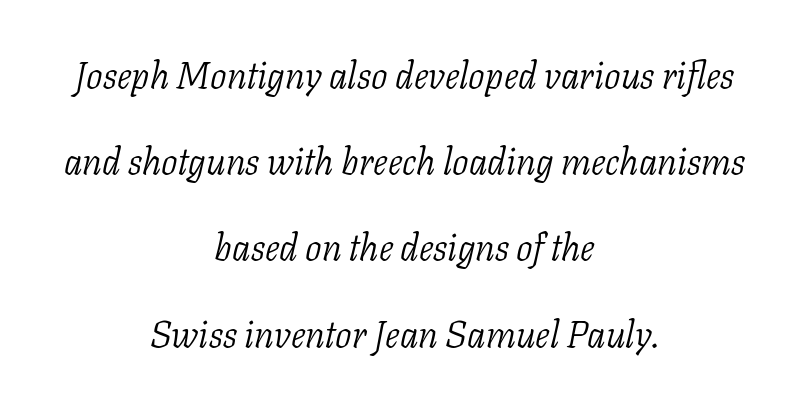
Q: Is the text bold? A: No.
Q: Is the text italic (slanted)? A: Yes, it leans right by about 11 degrees.
Q: Is the typeface a serif or a sans-serif typeface? A: Serif.
Q: Is the text underlined? A: No.
Q: How is the paragraph aligned? A: Centered.
Q: Is the spacing between letters normal or unusually wide? A: Normal.
Q: Is the spacing between lines tight, normal or loose? A: Loose.
Q: Width (condensed, normal, or wide)? A: Normal.
Q: Stroke contrast? A: Low.
Q: x-height? A: Medium.
Q: Monospaced? A: No.
